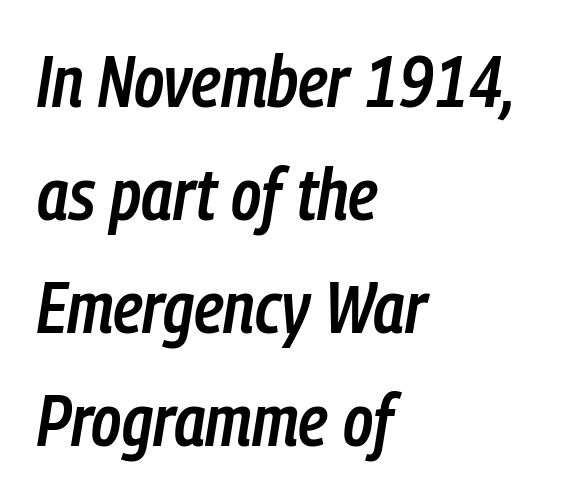
Q: Is the text bold? A: Semi-bold.
Q: Is the text italic (slanted)? A: Yes, it leans right by about 9 degrees.
Q: Is the text underlined? A: No.
Q: How is the paragraph aligned? A: Left-aligned.
Q: Is the spacing between letters normal or unusually wide? A: Normal.
Q: Is the spacing between lines tight, normal or loose? A: Normal.
Q: Width (condensed, normal, or wide)? A: Condensed.
Q: Stroke contrast? A: Low.
Q: x-height? A: Medium.
Q: Monospaced? A: No.
